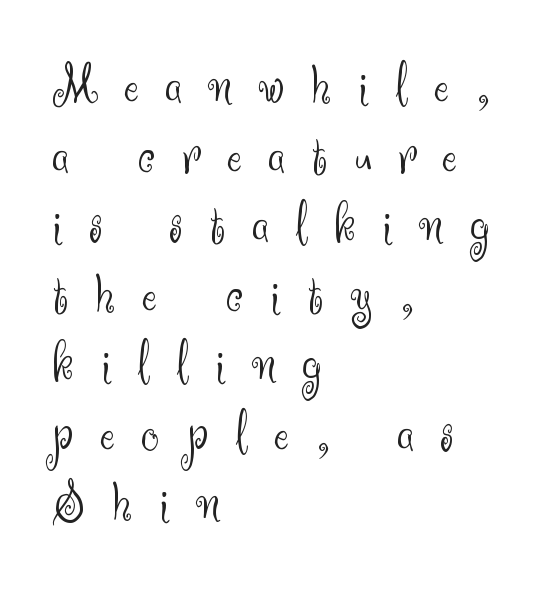
Q: Is the text bold? A: No.
Q: Is the text italic (slanted)? A: No, it is upright.
Q: Is the typeface a serif or a sans-serif typeface? A: Sans-serif.
Q: Is the text underlined? A: No.
Q: How is the paragraph aligned? A: Left-aligned.
Q: Is the spacing between letters normal or unusually wide? A: Unusually wide.
Q: Width (condensed, normal, or wide)? A: Normal.
Q: Stroke contrast? A: Medium.
Q: x-height? A: Small.
Q: Monospaced? A: No.
